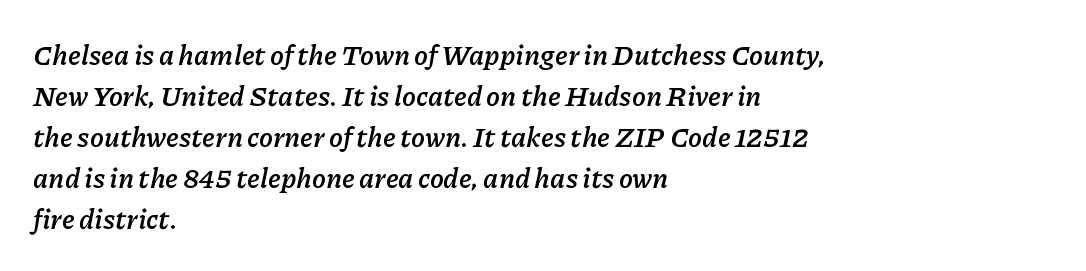
Q: Is the text bold? A: Yes.
Q: Is the text italic (slanted)? A: Yes, it leans right by about 11 degrees.
Q: Is the text underlined? A: No.
Q: How is the paragraph aligned? A: Left-aligned.
Q: Is the spacing between letters normal or unusually wide? A: Normal.
Q: Is the spacing between lines tight, normal or loose? A: Normal.
Q: Width (condensed, normal, or wide)? A: Normal.
Q: Stroke contrast? A: Low.
Q: x-height? A: Medium.
Q: Monospaced? A: No.
